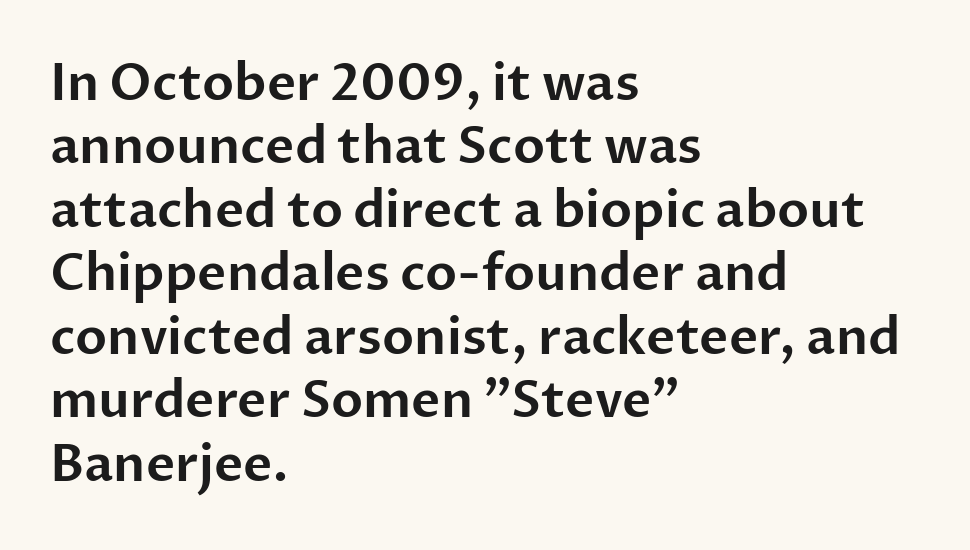
Q: Is the text italic (slanted)? A: No, it is upright.
Q: Is the typeface a serif or a sans-serif typeface? A: Sans-serif.
Q: Is the text underlined? A: No.
Q: How is the paragraph aligned? A: Left-aligned.
Q: Is the spacing between letters normal or unusually wide? A: Normal.
Q: Is the spacing between lines tight, normal or loose? A: Normal.
Q: Width (condensed, normal, or wide)? A: Normal.
Q: Stroke contrast? A: Low.
Q: x-height? A: Medium.
Q: Monospaced? A: No.
